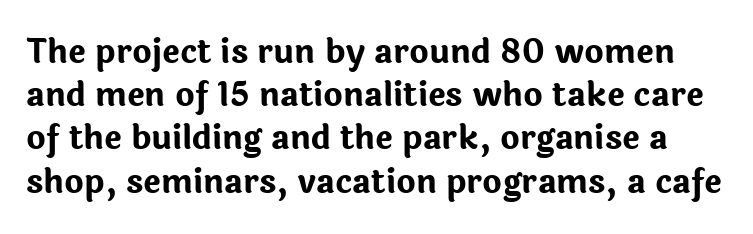
Each row of text sits above clean, open space. Think of a printed novel: that variable character pitch is what you see here. Notice how descenders clear the ascenders below comfortably — that's standard leading. The typesetting leans heavy: a genuine bold. You can tell from the bare stems that sans-serif type was used.
